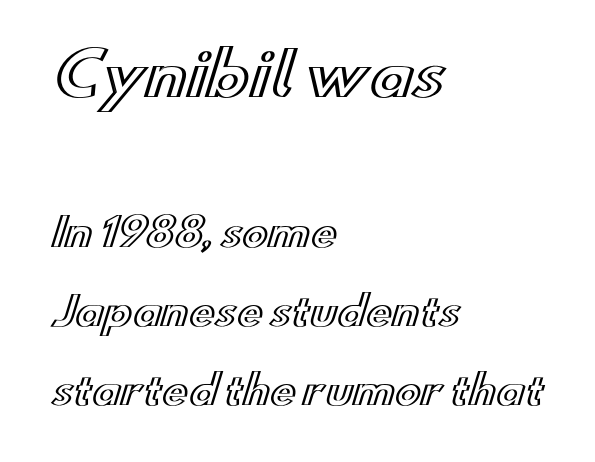
{"width": "wide", "x_height": "small", "monospaced": "no", "underline": "no", "align": "left", "line_spacing": "loose", "line_spacing_ratio": 2.02, "letter_spacing": "normal", "letter_spacing_em": 0.0, "larger_block": "first", "size_ratio": 1.51, "glyph_px": 59}
